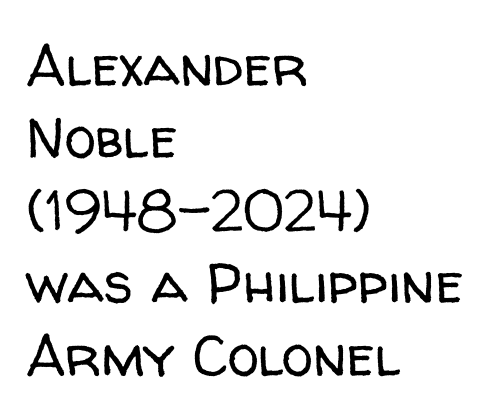
{"serif": "no", "italic": "no", "bold": "no", "weight": "regular", "width": "normal", "stroke_contrast": "low", "x_height": "medium", "monospaced": "no", "underline": "no", "align": "left", "line_spacing": "normal", "line_spacing_ratio": 1.27, "letter_spacing": "normal", "letter_spacing_em": 0.0, "glyph_px": 57}
